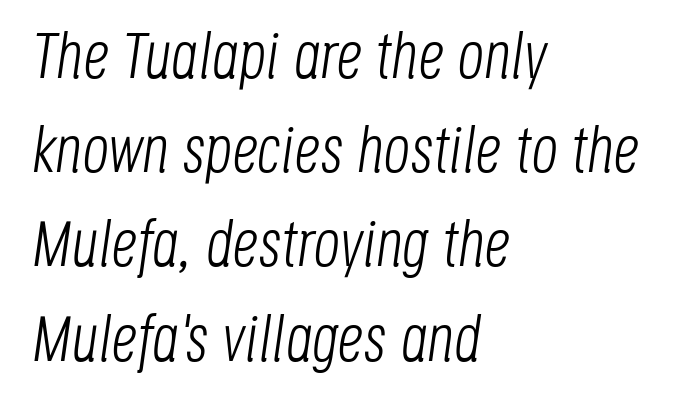
{"italic": "yes", "lean": "right", "slant_degrees": 8, "bold": "no", "weight": "light", "width": "condensed", "stroke_contrast": "low", "x_height": "large", "monospaced": "no", "underline": "no", "align": "left", "line_spacing": "normal", "line_spacing_ratio": 1.45, "letter_spacing": "normal", "letter_spacing_em": 0.0, "glyph_px": 65}
